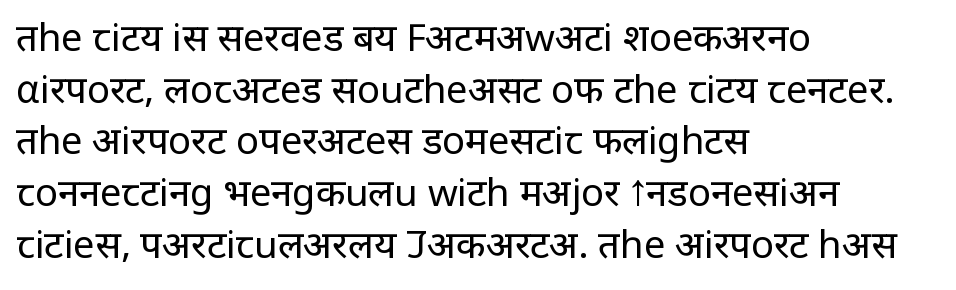
This is not heavy type; no bold has been used. When letters stand straight like this, we call the style roman or upright. The letters carry no serifs — their stems end cleanly without finishing strokes. Evenly set lines give the paragraph a standard silhouette. Descenders are the only things crossing below the line. Inter-character spacing is left at the font's built-in metrics.
